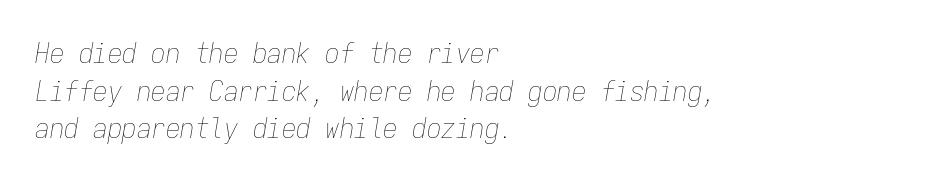
The image shows 29 px thin, condensed type, italic (leaning right), monospaced; set left-aligned, normal line spacing (1.3x), normal letter spacing, not underlined; low stroke contrast and a medium x-height.
